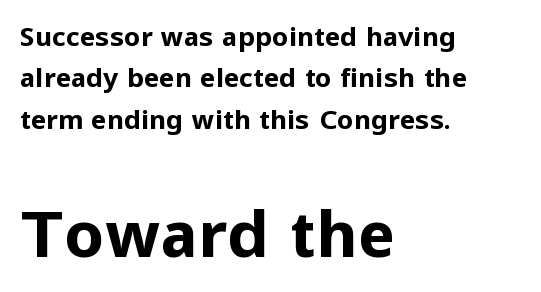
Q: Is the text bold? A: Yes.
Q: Is the text italic (slanted)? A: No, it is upright.
Q: Is the typeface a serif or a sans-serif typeface? A: Sans-serif.
Q: Is the text underlined? A: No.
Q: How is the paragraph aligned? A: Left-aligned.
Q: Is the spacing between letters normal or unusually wide? A: Normal.
Q: Is the spacing between lines tight, normal or loose? A: Normal.
Q: Which block of text is set in a larger size, the first (top) or the second (bottom)? A: The second (bottom) one.
Q: Width (condensed, normal, or wide)? A: Normal.
Q: Stroke contrast? A: Low.
Q: x-height? A: Medium.
Q: Monospaced? A: No.
